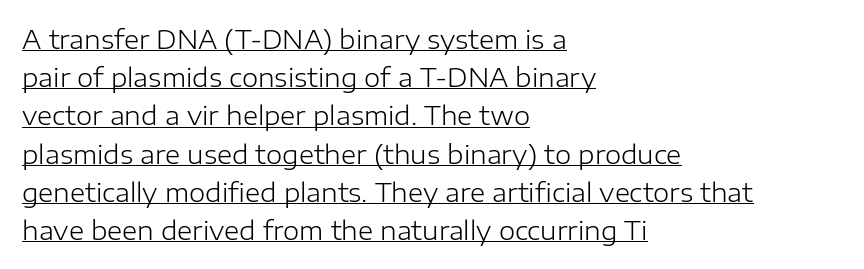
{"italic": "no", "bold": "no", "underline": "yes", "align": "left", "line_spacing": "normal", "line_spacing_ratio": 1.47, "letter_spacing": "normal", "letter_spacing_em": 0.0, "glyph_px": 26}
